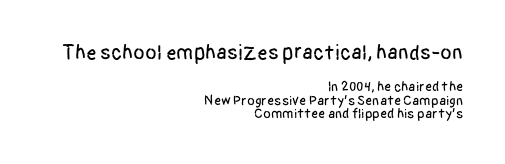
The image shows 21 px text type, upright; set right-aligned, tight line spacing (0.97x), normal letter spacing, not underlined; the first (top) block is 1.5x larger.
